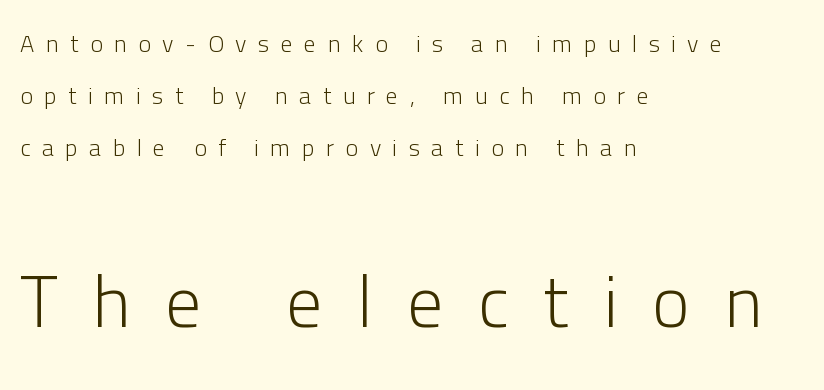
No heavy texture on the line: the type isn't bold. Look at the glyph heights: the lower group is clearly the bigger setting. A typesetter would call this leading open, well beyond the default. The text was rendered using a sans face with plain stroke endings.
